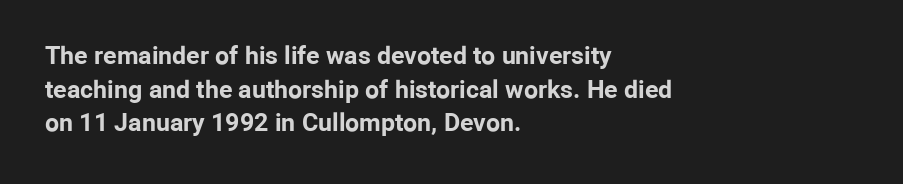
{"italic": "no", "bold": "yes", "underline": "no", "align": "left", "line_spacing": "normal", "line_spacing_ratio": 1.35, "letter_spacing": "normal", "letter_spacing_em": 0.0, "glyph_px": 25}
